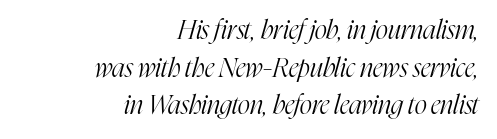
Q: Is the text bold? A: No.
Q: Is the text italic (slanted)? A: Yes, it leans right by about 16 degrees.
Q: Is the text underlined? A: No.
Q: How is the paragraph aligned? A: Right-aligned.
Q: Is the spacing between letters normal or unusually wide? A: Normal.
Q: Is the spacing between lines tight, normal or loose? A: Normal.
